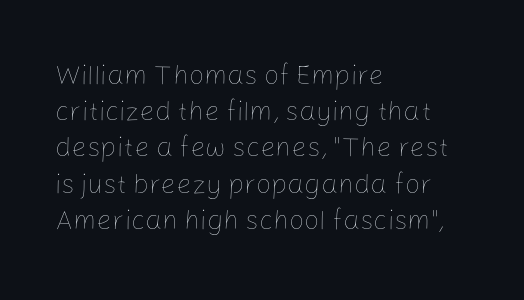
{"italic": "no", "bold": "no", "underline": "no", "align": "left", "line_spacing": "normal", "line_spacing_ratio": 1.34, "letter_spacing": "normal", "letter_spacing_em": 0.0, "glyph_px": 27}
